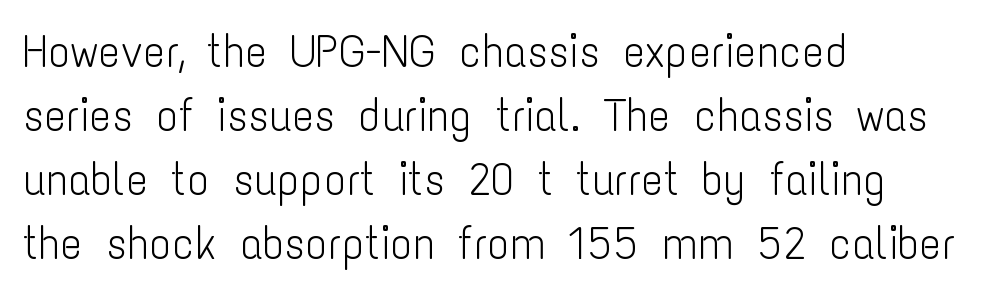
Q: Is the text bold? A: No.
Q: Is the text italic (slanted)? A: No, it is upright.
Q: Is the typeface a serif or a sans-serif typeface? A: Sans-serif.
Q: Is the text underlined? A: No.
Q: How is the paragraph aligned? A: Left-aligned.
Q: Is the spacing between letters normal or unusually wide? A: Normal.
Q: Is the spacing between lines tight, normal or loose? A: Normal.
Q: Width (condensed, normal, or wide)? A: Condensed.
Q: Stroke contrast? A: Low.
Q: x-height? A: Medium.
Q: Monospaced? A: No.
